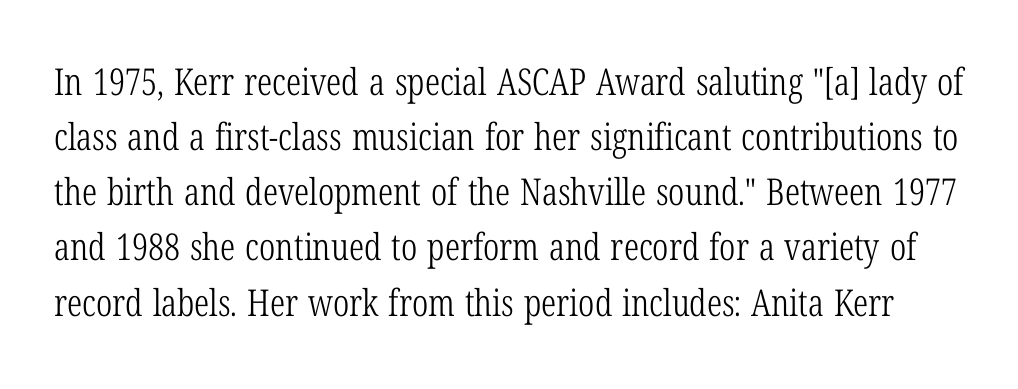
The image shows 37 px light, condensed serif type, upright; set normal line spacing (1.49x), normal letter spacing, not underlined; low stroke contrast and a medium x-height.
